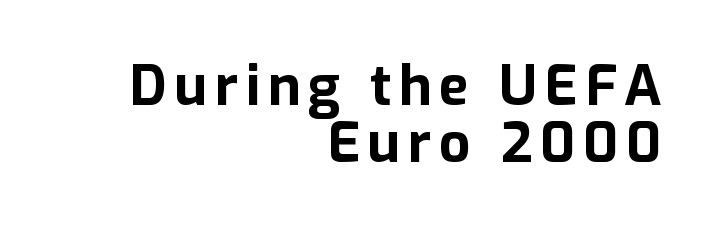
{"serif": "no", "italic": "no", "bold": "yes", "weight": "bold", "width": "normal", "stroke_contrast": "low", "x_height": "medium", "monospaced": "no", "underline": "no", "align": "right", "line_spacing": "tight", "line_spacing_ratio": 1.03, "glyph_px": 55}
